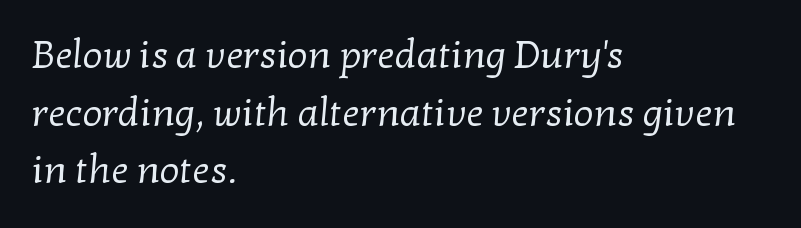
The image shows 39 px regular-weight serif type; set left-aligned, normal line spacing (1.48x), normal letter spacing, not underlined; low stroke contrast and a medium x-height.
